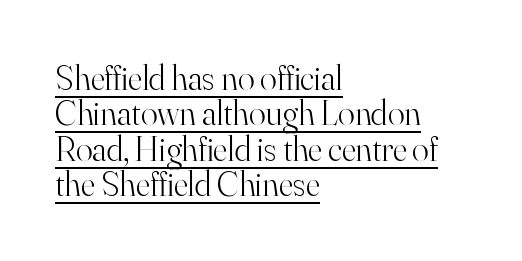
The image shows 35 px light serif type, upright; set left-aligned, tight line spacing (1.01x), normal letter spacing, underlined; high stroke contrast and a small x-height.
